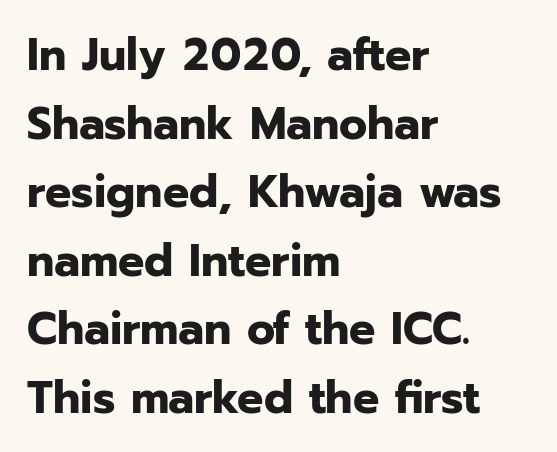
The image shows 46 px bold sans-serif type, upright; set left-aligned, normal line spacing (1.49x), normal letter spacing, not underlined; low stroke contrast and a medium x-height.
